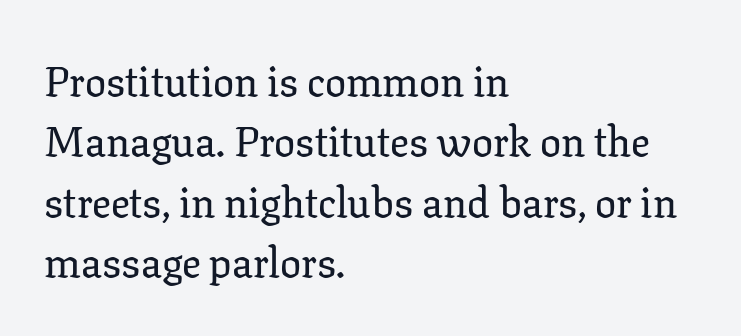
Alignment: flush left. Summary of vertical rhythm: regular, with standard interline spacing. Inter-character spacing is left at the font's built-in metrics. Letters rest on an invisible, unmarked baseline.
